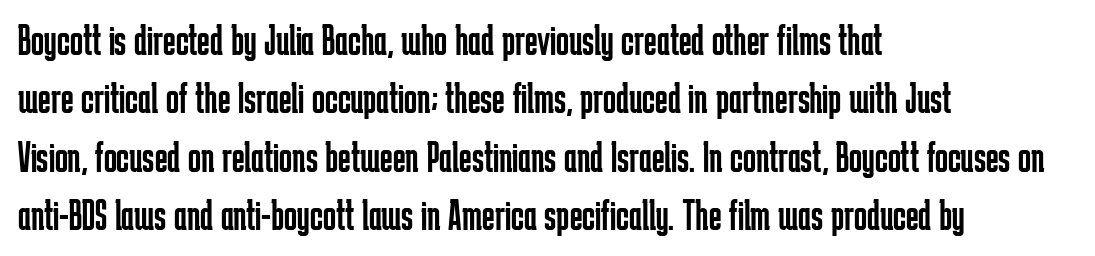
Q: Is the text bold? A: No.
Q: Is the text italic (slanted)? A: No, it is upright.
Q: Is the typeface a serif or a sans-serif typeface? A: Sans-serif.
Q: Is the text underlined? A: No.
Q: How is the paragraph aligned? A: Left-aligned.
Q: Is the spacing between letters normal or unusually wide? A: Normal.
Q: Is the spacing between lines tight, normal or loose? A: Normal.
Q: Width (condensed, normal, or wide)? A: Condensed.
Q: Stroke contrast? A: Low.
Q: x-height? A: Medium.
Q: Monospaced? A: No.
